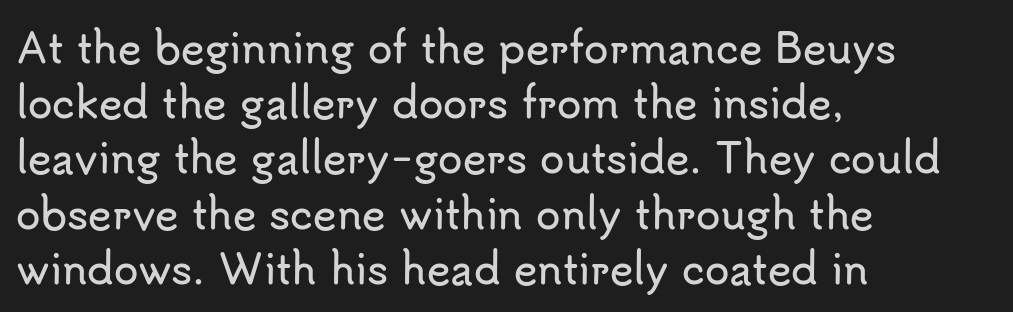
The image shows 40 px sans-serif type, upright; set left-aligned, normal line spacing (1.38x), normal letter spacing, not underlined; low stroke contrast and a small x-height.
